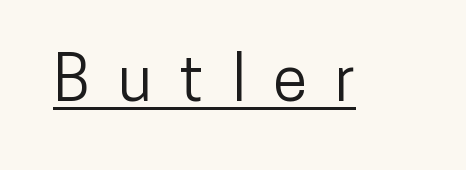
The image shows 63 px condensed sans-serif type, upright; set unusually wide letter spacing (+0.44 em), underlined; low stroke contrast and a medium x-height.
